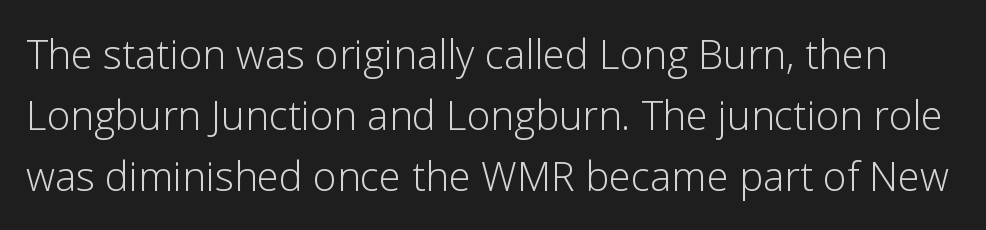
A typesetter would mark this as roman, not italic. Compared with typical paragraphs, the rows here are spaced about the same. Rule under the text: the space is simply empty. Unbolded letterforms with no extra heft.
